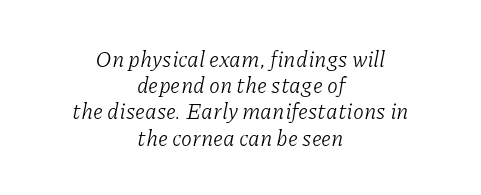
{"italic": "yes", "lean": "right", "slant_degrees": 11, "bold": "no", "underline": "no", "align": "center", "line_spacing_ratio": 1.19, "letter_spacing": "normal", "letter_spacing_em": 0.0, "glyph_px": 22}
